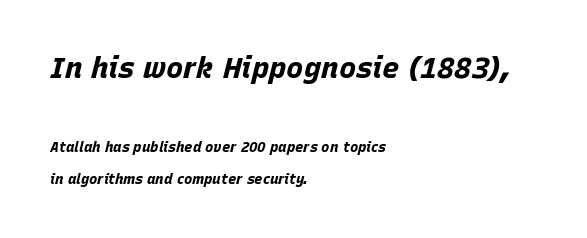
Q: Is the text bold? A: Yes.
Q: Is the text italic (slanted)? A: Yes, it leans right by about 15 degrees.
Q: Is the text underlined? A: No.
Q: How is the paragraph aligned? A: Left-aligned.
Q: Is the spacing between letters normal or unusually wide? A: Normal.
Q: Is the spacing between lines tight, normal or loose? A: Loose.
Q: Which block of text is set in a larger size, the first (top) or the second (bottom)? A: The first (top) one.
Q: Width (condensed, normal, or wide)? A: Normal.
Q: Stroke contrast? A: Low.
Q: x-height? A: Large.
Q: Monospaced? A: No.
